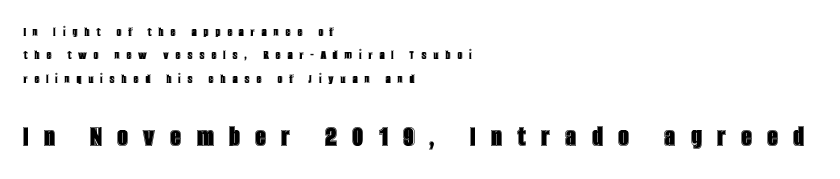
{"italic": "no", "width": "condensed", "x_height": "large", "monospaced": "no", "underline": "no", "align": "left", "line_spacing": "normal", "line_spacing_ratio": 1.67, "letter_spacing": "wide", "letter_spacing_em": 0.49, "larger_block": "second", "size_ratio": 2.21, "glyph_px": 31}
